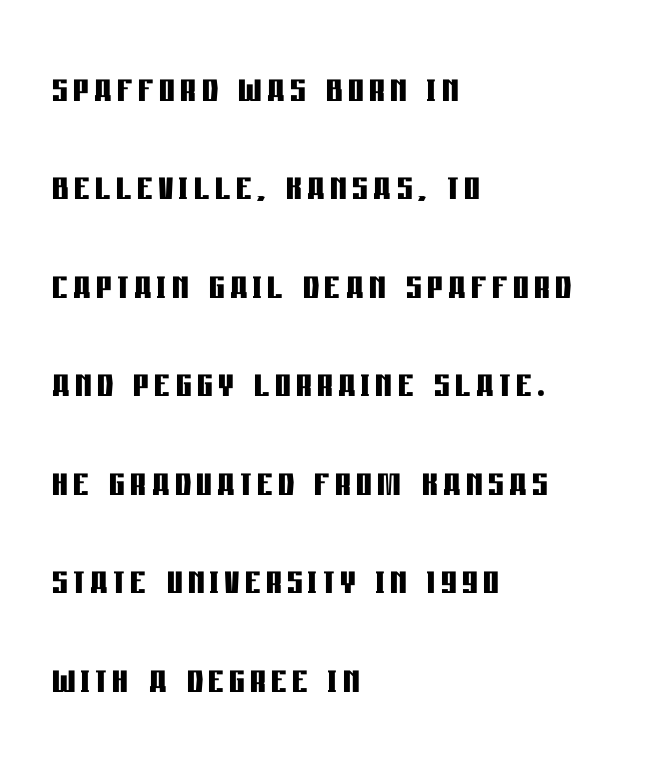
Q: Is the text bold? A: Yes.
Q: Is the text italic (slanted)? A: No, it is upright.
Q: Is the typeface a serif or a sans-serif typeface? A: Sans-serif.
Q: Is the text underlined? A: No.
Q: How is the paragraph aligned? A: Left-aligned.
Q: Is the spacing between lines tight, normal or loose? A: Loose.
Q: Width (condensed, normal, or wide)? A: Condensed.
Q: Stroke contrast? A: Low.
Q: x-height? A: Large.
Q: Monospaced? A: No.
